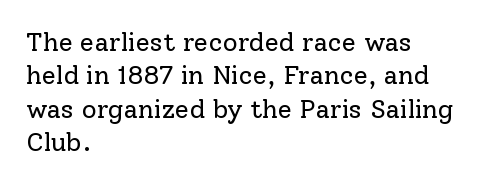
Compared with typical paragraphs, the rows here are spaced about the same. The letters stand straight up with perfectly vertical stems. Short and long lines alike share a common starting point at left. Is the stroke heavy? The answer is a plain regular-or-lighter. In terms of letterspacing, this is plain default setting. Just letters on the line, the space beneath them empty.
